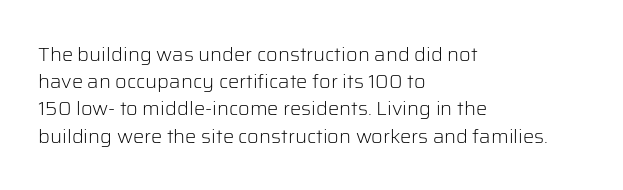
{"italic": "no", "bold": "no", "underline": "no", "align": "left", "line_spacing": "normal", "line_spacing_ratio": 1.36, "letter_spacing": "normal", "letter_spacing_em": 0.0, "glyph_px": 20}
